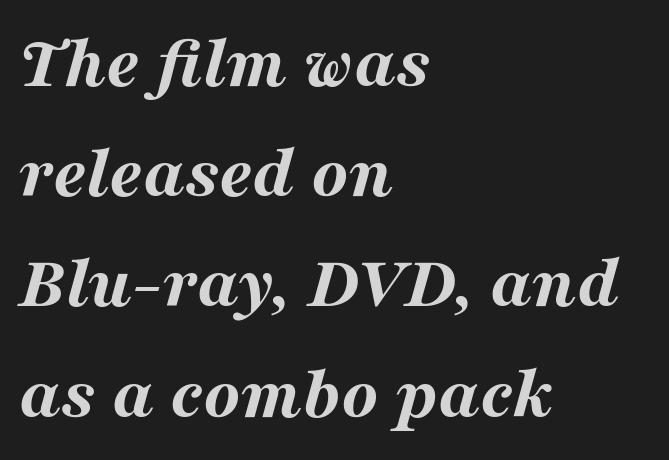
Typeset ragged right — the left edge is the straight one. Compared with ordinary roman type, these characters are visibly tilted. Bare-footed words on every line. The horizontal fit of the characters is conventional and even. Compared with an ordinary text face, these strokes are far heavier — a full bold.
